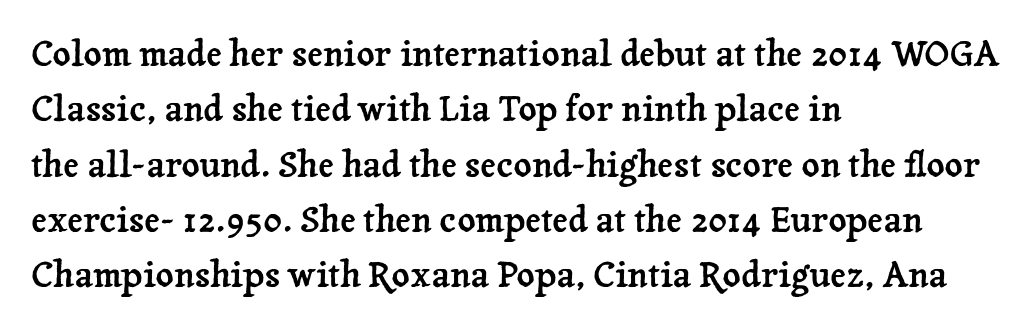
The image shows 35 px serif type, upright; set left-aligned, normal line spacing (1.58x), normal letter spacing, not underlined; low stroke contrast and a medium x-height.
